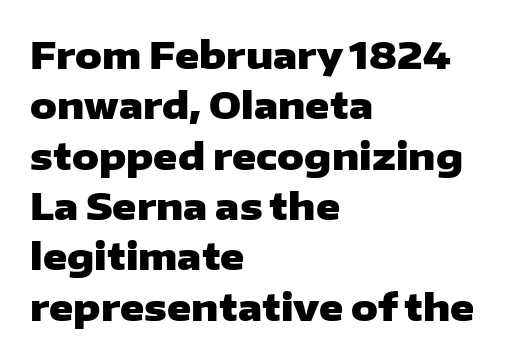
{"serif": "no", "italic": "no", "bold": "yes", "weight": "heavy", "width": "wide", "stroke_contrast": "low", "x_height": "medium", "monospaced": "no", "underline": "no", "align": "left", "line_spacing": "normal", "line_spacing_ratio": 1.36, "letter_spacing": "normal", "letter_spacing_em": 0.0, "glyph_px": 37}
